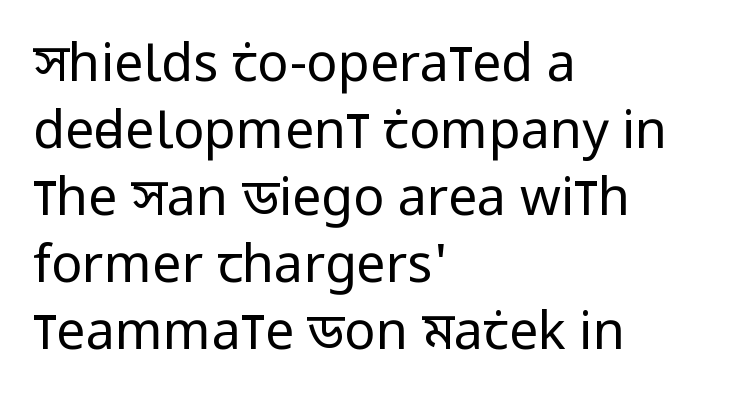
These lines are composed in type without serifs. Anything drawn beneath the words? Only blank space. Character widths vary here, with narrow letters taking less room than wide ones. Between one letter and the next there's only the usual sliver of space.
